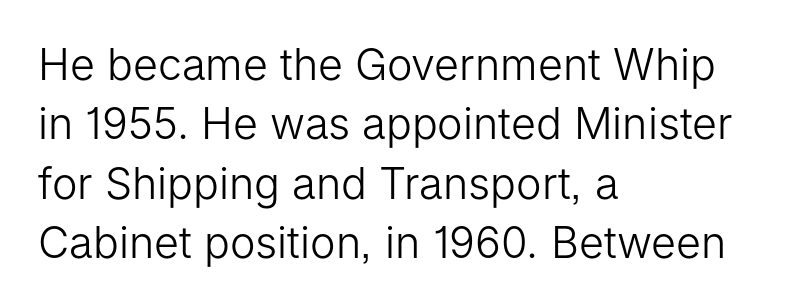
Q: Is the text bold? A: No.
Q: Is the text italic (slanted)? A: No, it is upright.
Q: Is the typeface a serif or a sans-serif typeface? A: Sans-serif.
Q: Is the text underlined? A: No.
Q: How is the paragraph aligned? A: Left-aligned.
Q: Is the spacing between letters normal or unusually wide? A: Normal.
Q: Is the spacing between lines tight, normal or loose? A: Normal.
Q: Width (condensed, normal, or wide)? A: Normal.
Q: Stroke contrast? A: Low.
Q: x-height? A: Medium.
Q: Monospaced? A: No.
